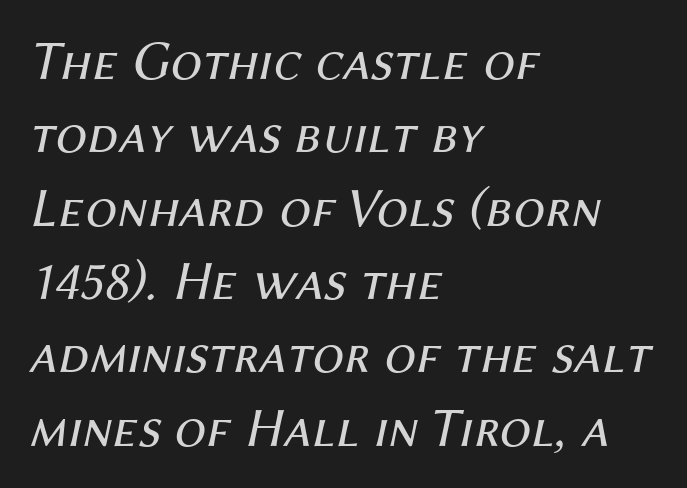
Horizontal bands of white between lines are of average thickness. You could call the tracking neutral — neither tight nor loose. The specimen reads as italic at a glance. Stems and bowls with no extra thickness — not bold.
